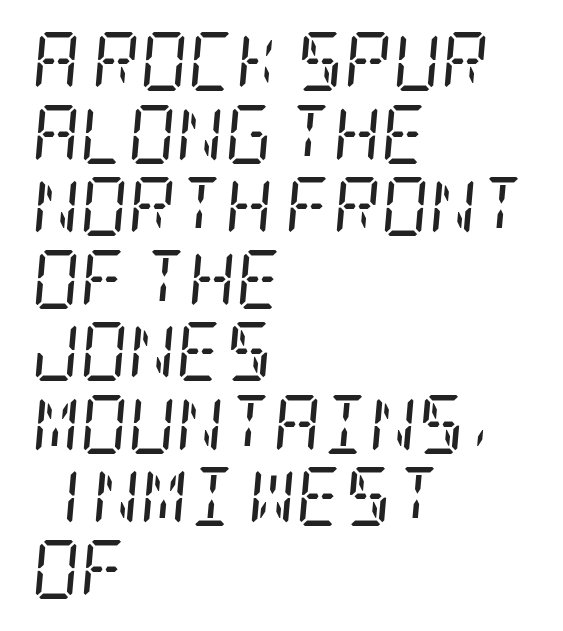
{"serif": "yes", "italic": "yes", "lean": "right", "slant_degrees": 5, "bold": "no", "weight": "regular", "width": "condensed", "stroke_contrast": "low", "x_height": "large", "underline": "no", "align": "left", "line_spacing_ratio": 1.23, "letter_spacing": "normal", "letter_spacing_em": 0.0, "glyph_px": 59}
